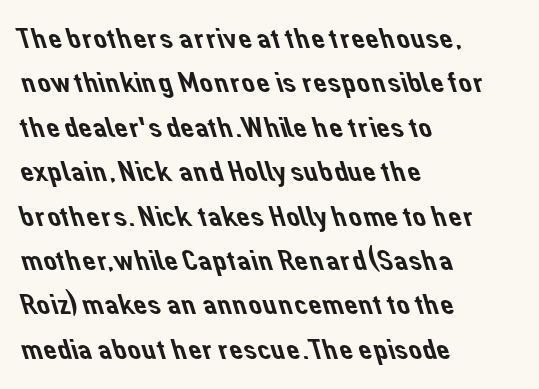
Baseline-to-baseline distance is the conventional proportion of letter height. Quick note: underline off. Characters follow at the spacing the type designer built in. The paragraph has a hard left edge and a soft right edge.
